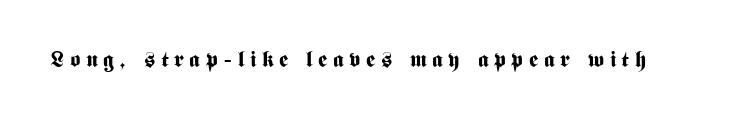
The image shows 22 px bold type, upright; set unusually wide letter spacing (+0.25 em), not underlined.
